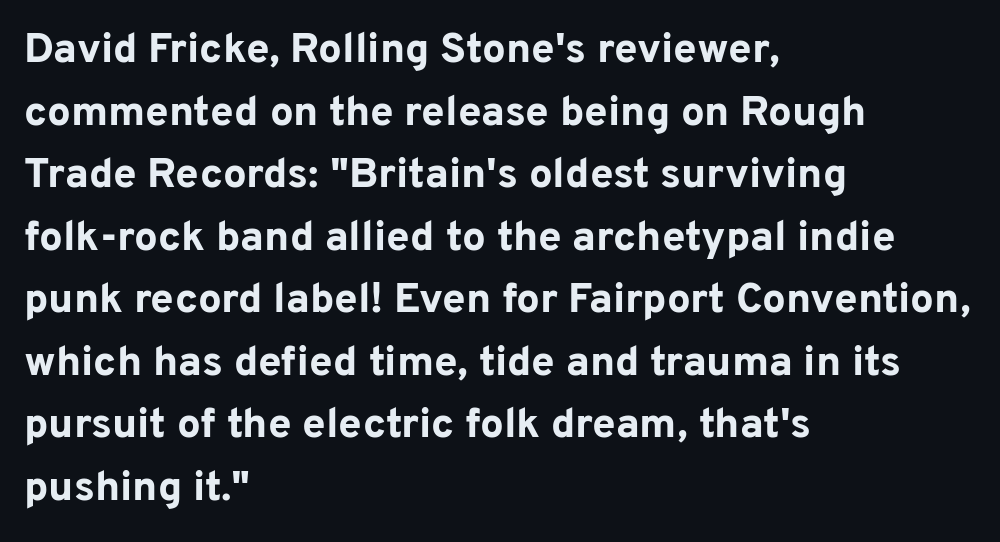
The image shows 42 px bold sans-serif type, upright; set left-aligned, normal line spacing (1.49x), normal letter spacing, not underlined; low stroke contrast and a medium x-height.
